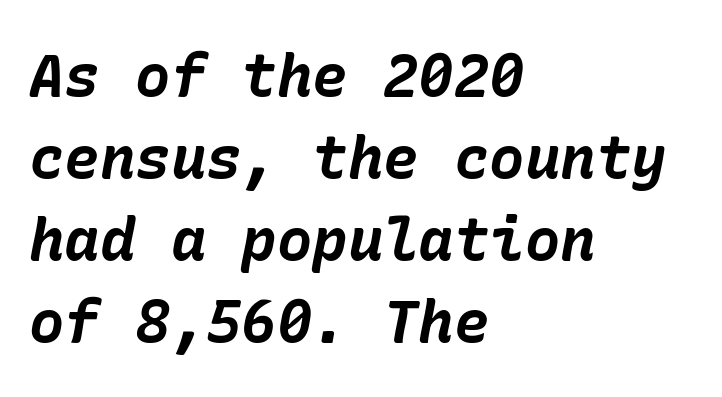
Left-aligned paragraph, ragged on the right. How heavy is the stroke? Heavy — this is a bold. Nobody touched the tracking dial on this one. Leading matches the norm, producing a regular column.
